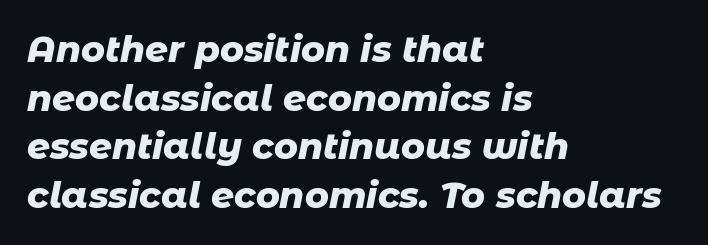
{"italic": "yes", "lean": "right", "slant_degrees": 11, "bold": "yes", "weight": "heavy", "width": "normal", "stroke_contrast": "low", "x_height": "medium", "monospaced": "no", "underline": "no", "align": "left", "line_spacing": "normal", "line_spacing_ratio": 1.35, "letter_spacing": "normal", "letter_spacing_em": 0.0, "glyph_px": 36}
